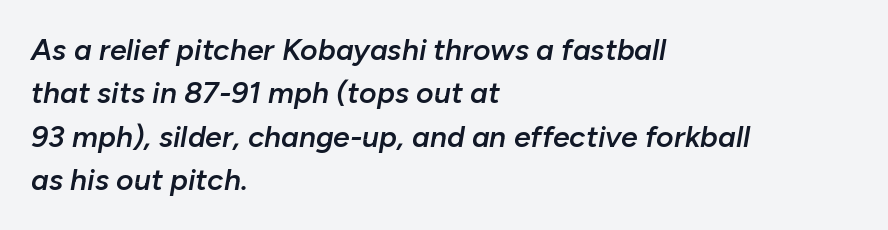
Glyph-to-glyph distance matches everyday printed text. These words are printed semibold, heavier than regular yet not bold. Check the space under the baseline: it is left empty. The rendering uses natural spacing where letterforms have individual widths. If you drew a line through each stem, it would be angled. The leading is moderate, giving the passage an even texture.
